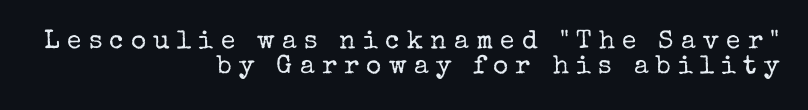
{"italic": "no", "bold": "no", "underline": "no", "align": "right", "line_spacing": "tight", "line_spacing_ratio": 0.96, "letter_spacing": "wide", "letter_spacing_em": 0.28, "glyph_px": 26}
